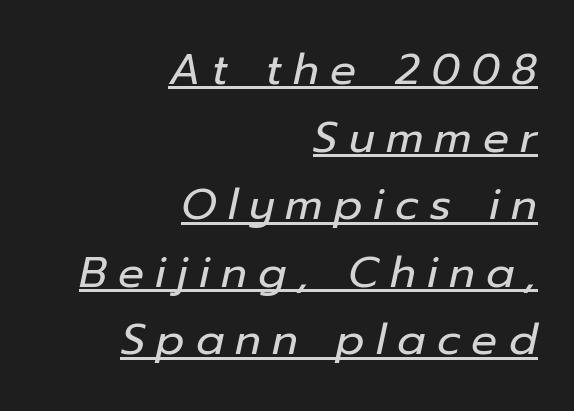
Q: Is the text bold? A: No.
Q: Is the text italic (slanted)? A: Yes, it leans right by about 12 degrees.
Q: Is the text underlined? A: Yes.
Q: How is the paragraph aligned? A: Right-aligned.
Q: Is the spacing between letters normal or unusually wide? A: Unusually wide.
Q: Is the spacing between lines tight, normal or loose? A: Normal.
Q: Width (condensed, normal, or wide)? A: Normal.
Q: Stroke contrast? A: Low.
Q: x-height? A: Medium.
Q: Monospaced? A: No.
